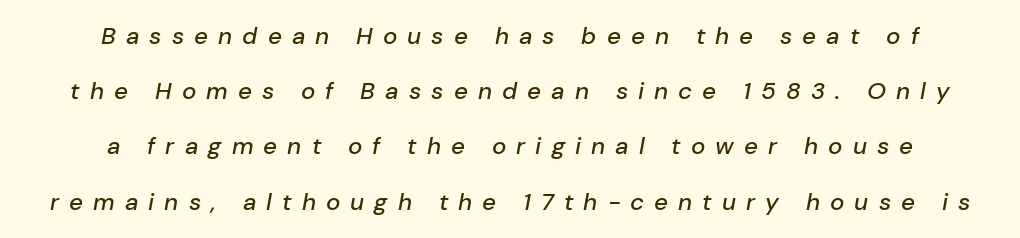
{"italic": "yes", "lean": "right", "slant_degrees": 10, "underline": "no", "align": "center", "line_spacing": "loose", "line_spacing_ratio": 2.3, "letter_spacing": "wide", "letter_spacing_em": 0.42, "glyph_px": 24}
